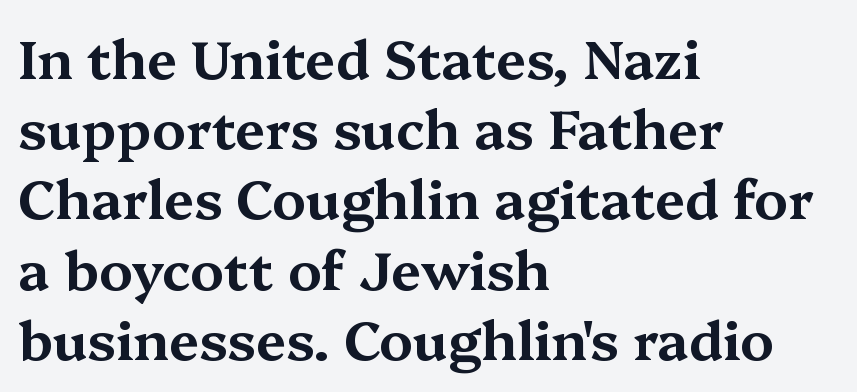
{"serif": "yes", "italic": "no", "width": "wide", "stroke_contrast": "medium", "x_height": "medium", "monospaced": "no", "underline": "no", "align": "left", "line_spacing": "normal", "line_spacing_ratio": 1.3, "letter_spacing": "normal", "letter_spacing_em": 0.0, "glyph_px": 54}
